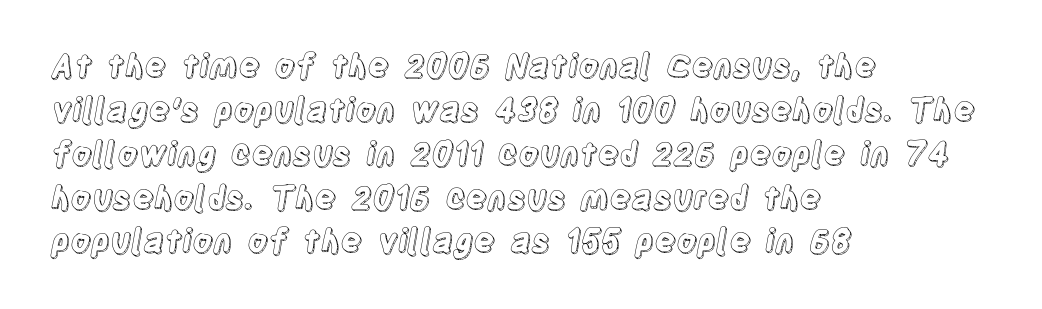
{"width": "condensed", "x_height": "large", "monospaced": "no", "underline": "no", "align": "left", "line_spacing": "normal", "line_spacing_ratio": 1.37, "letter_spacing": "normal", "letter_spacing_em": 0.0, "glyph_px": 32}
